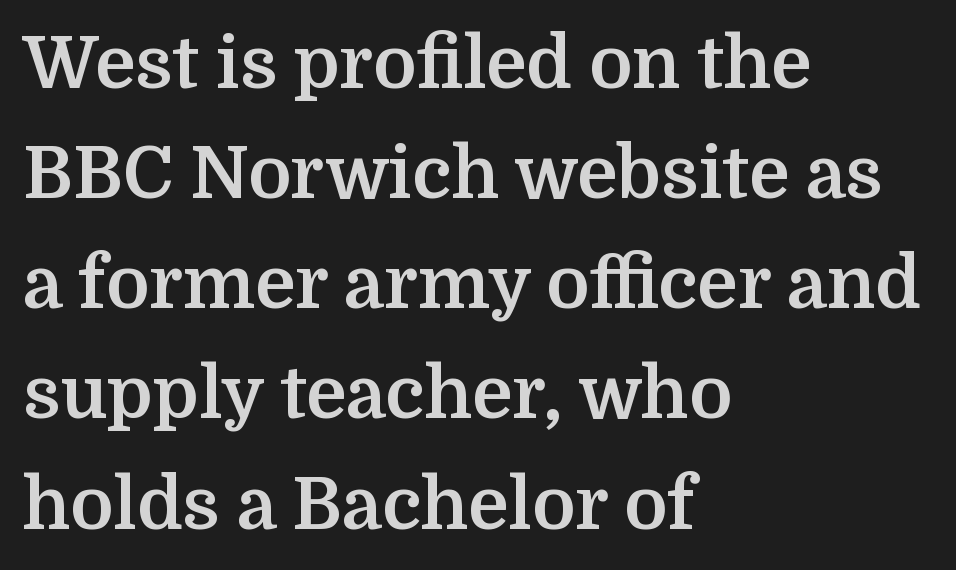
Q: Is the text bold? A: Yes.
Q: Is the text italic (slanted)? A: No, it is upright.
Q: Is the typeface a serif or a sans-serif typeface? A: Serif.
Q: Is the text underlined? A: No.
Q: How is the paragraph aligned? A: Left-aligned.
Q: Is the spacing between letters normal or unusually wide? A: Normal.
Q: Is the spacing between lines tight, normal or loose? A: Normal.
Q: Width (condensed, normal, or wide)? A: Normal.
Q: Stroke contrast? A: Medium.
Q: x-height? A: Medium.
Q: Monospaced? A: No.
